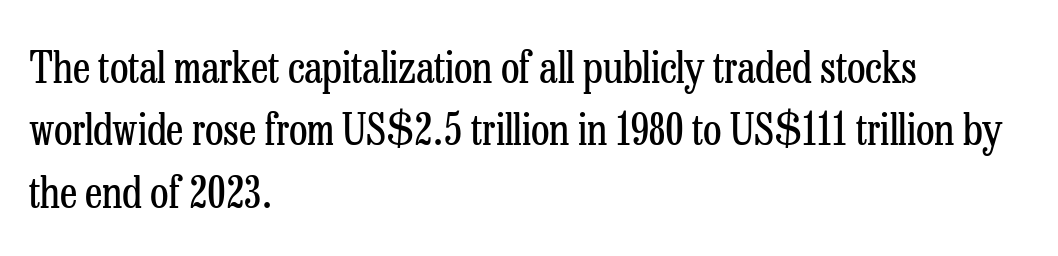
The image shows 43 px regular-weight, condensed serif type, upright; set left-aligned, normal line spacing (1.45x), normal letter spacing, not underlined; low stroke contrast and a medium x-height.
